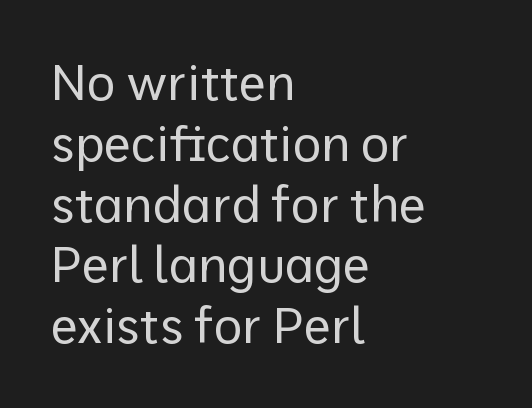
Character widths vary here, with narrow letters taking less room than wide ones. The type family on display is of the sans-serif kind. Each stroke keeps to a modest, everyday thickness or less. Visually the block forms a straight wall on the left and a jagged coastline on the right.
